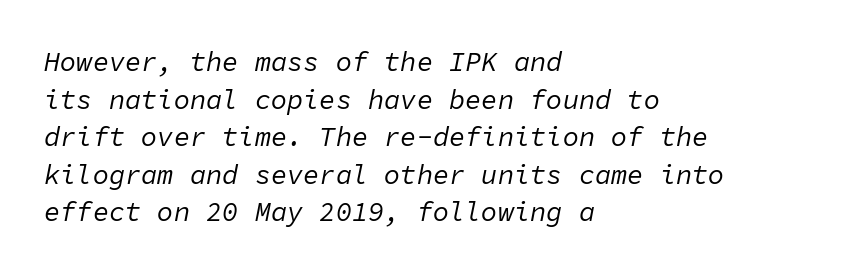
Vertically, the passage feels balanced, rows spaced as you'd expect. Leftover space on each line is placed entirely after the last word. Looking at the ascenders, they clearly lean. Compared with a typical body face, this is equally light or lighter still. Plain, unruled lines of type. Is the letter spacing exaggerated? No — it looks like the ordinary default.
